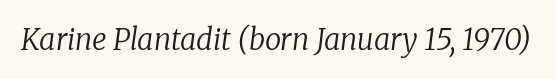
Posture: slanted. Between one letter and the next there's only the usual sliver of space. Think of a printed novel: that variable character pitch is what you see here. Weight: in the light-to-regular range. Nobody drew a line under any word here.
